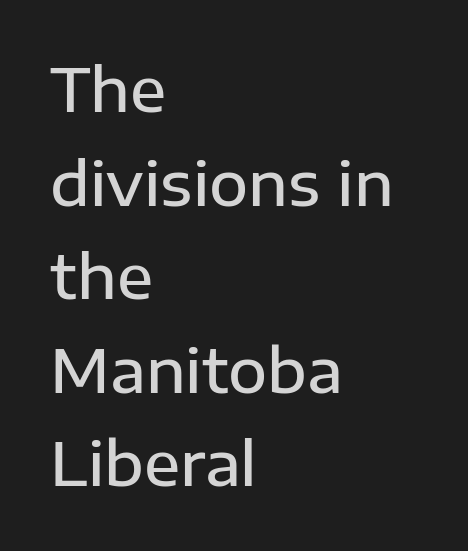
{"serif": "no", "italic": "no", "bold": "semi", "weight": "semibold", "width": "normal", "stroke_contrast": "low", "x_height": "medium", "monospaced": "no", "underline": "no", "align": "left", "line_spacing": "normal", "line_spacing_ratio": 1.56, "letter_spacing": "normal", "letter_spacing_em": 0.0, "glyph_px": 60}
